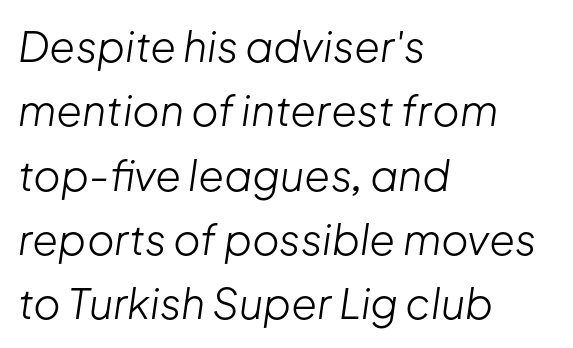
{"italic": "yes", "lean": "right", "slant_degrees": 8, "bold": "no", "weight": "light", "width": "normal", "stroke_contrast": "low", "x_height": "medium", "monospaced": "no", "underline": "no", "align": "left", "line_spacing": "normal", "line_spacing_ratio": 1.53, "letter_spacing": "normal", "letter_spacing_em": 0.0, "glyph_px": 42}
